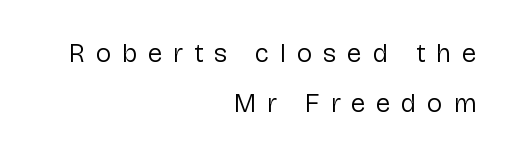
{"italic": "no", "bold": "no", "underline": "no", "align": "right", "line_spacing": "loose", "line_spacing_ratio": 1.93, "letter_spacing": "wide", "letter_spacing_em": 0.42, "glyph_px": 26}
